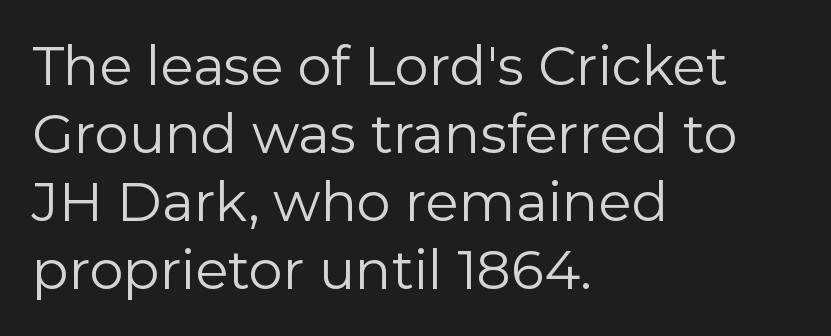
Q: Is the text bold? A: No.
Q: Is the text italic (slanted)? A: No, it is upright.
Q: Is the typeface a serif or a sans-serif typeface? A: Sans-serif.
Q: Is the text underlined? A: No.
Q: How is the paragraph aligned? A: Left-aligned.
Q: Is the spacing between letters normal or unusually wide? A: Normal.
Q: Is the spacing between lines tight, normal or loose? A: Normal.
Q: Width (condensed, normal, or wide)? A: Normal.
Q: Stroke contrast? A: Low.
Q: x-height? A: Medium.
Q: Monospaced? A: No.
